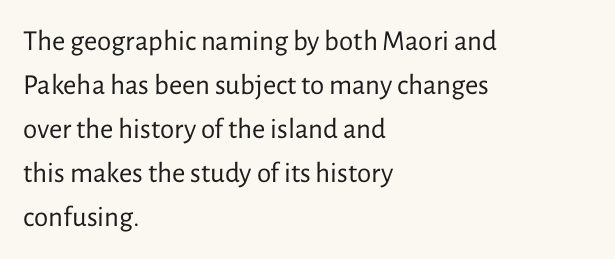
The image shows 29 px regular-weight sans-serif type, upright; set left-aligned, normal line spacing (1.52x), normal letter spacing, not underlined; low stroke contrast and a medium x-height.
